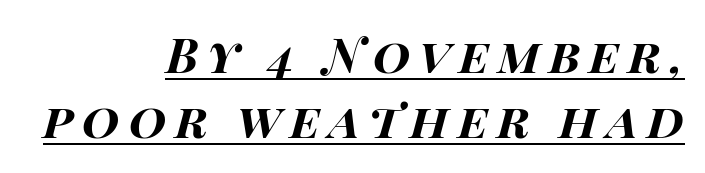
The image shows 48 px bold, wide type, italic (leaning right); set right-aligned, normal line spacing (1.36x), underlined; high stroke contrast and a large x-height.
